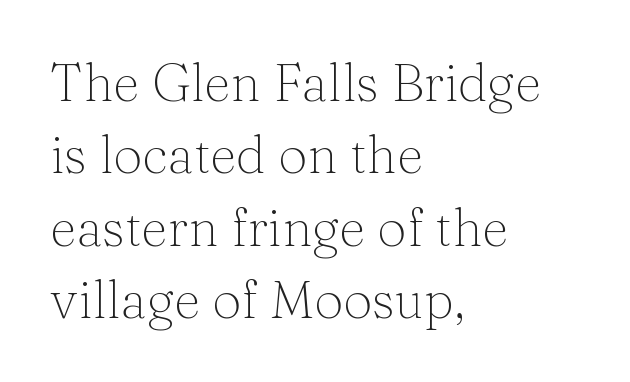
Q: Is the text bold? A: No.
Q: Is the text italic (slanted)? A: No, it is upright.
Q: Is the typeface a serif or a sans-serif typeface? A: Serif.
Q: Is the text underlined? A: No.
Q: How is the paragraph aligned? A: Left-aligned.
Q: Is the spacing between letters normal or unusually wide? A: Normal.
Q: Is the spacing between lines tight, normal or loose? A: Normal.
Q: Width (condensed, normal, or wide)? A: Normal.
Q: Stroke contrast? A: Medium.
Q: x-height? A: Medium.
Q: Monospaced? A: No.
